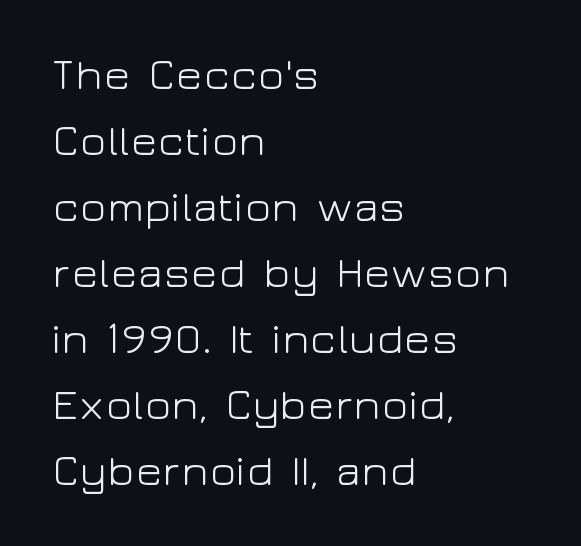
Notice how descenders clear the ascenders below comfortably — that's standard leading. Does the copy run flush right? No — it runs flush left. Designer's note — italics off, roman on. Nobody touched the tracking dial on this one.
